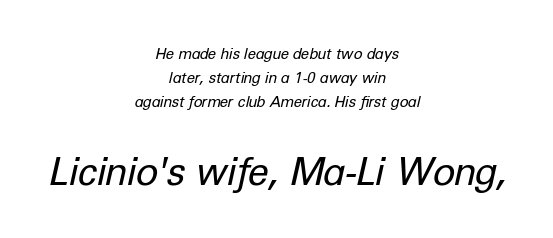
Q: Is the text bold? A: No.
Q: Is the text italic (slanted)? A: Yes, it leans right by about 12 degrees.
Q: Is the text underlined? A: No.
Q: How is the paragraph aligned? A: Centered.
Q: Is the spacing between letters normal or unusually wide? A: Normal.
Q: Is the spacing between lines tight, normal or loose? A: Normal.
Q: Which block of text is set in a larger size, the first (top) or the second (bottom)? A: The second (bottom) one.
Q: Width (condensed, normal, or wide)? A: Normal.
Q: Stroke contrast? A: Low.
Q: x-height? A: Medium.
Q: Monospaced? A: No.
